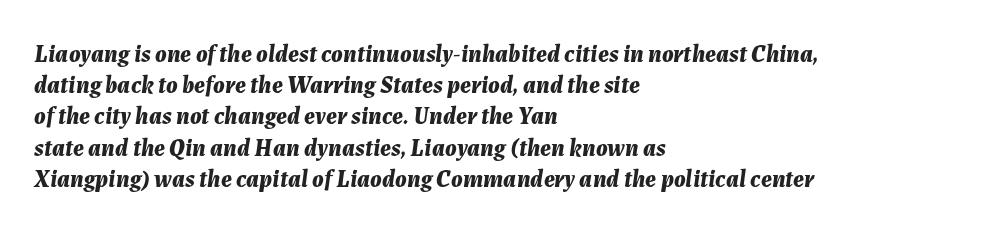
What weight is shown? A full bold with thick strokes. Tracking here is standard; glyphs follow each other at the usual distance. Teacher's note: observe the even left margin — that is flush-left alignment. Would a proofreader flag this as italicized? Yes. The passage shown is not underscored anywhere.
